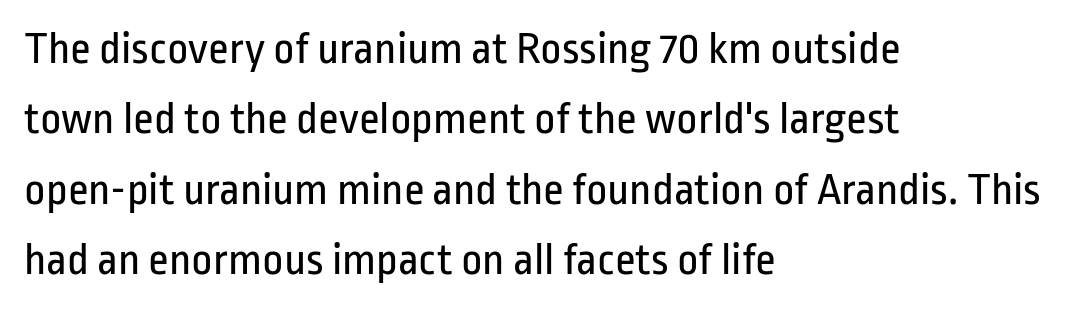
Is the stroke heavy? The answer is a plain regular-or-lighter. Think of a printed novel: that variable character pitch is what you see here. Are there feet on the stems? There aren't — it's a sans. The rag falls on the right side of this text block. Underlining? Definitely not there.
